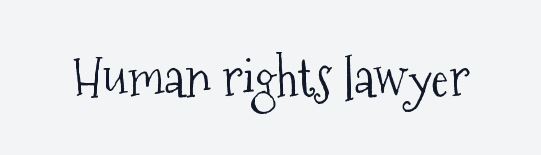
Q: Is the text bold? A: No.
Q: Is the text italic (slanted)? A: No, it is upright.
Q: Is the typeface a serif or a sans-serif typeface? A: Serif.
Q: Is the text underlined? A: No.
Q: Is the spacing between letters normal or unusually wide? A: Normal.
Q: Width (condensed, normal, or wide)? A: Condensed.
Q: Stroke contrast? A: Medium.
Q: x-height? A: Medium.
Q: Monospaced? A: No.
